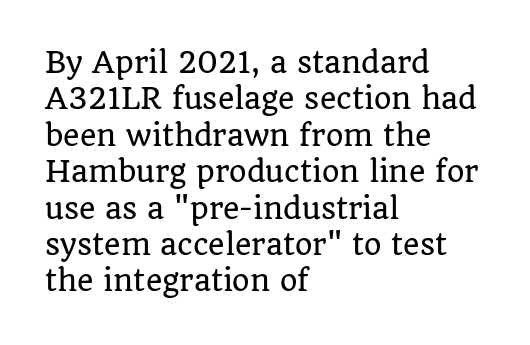
Q: Is the text italic (slanted)? A: No, it is upright.
Q: Is the typeface a serif or a sans-serif typeface? A: Serif.
Q: Is the text underlined? A: No.
Q: How is the paragraph aligned? A: Left-aligned.
Q: Is the spacing between letters normal or unusually wide? A: Normal.
Q: Is the spacing between lines tight, normal or loose? A: Normal.
Q: Width (condensed, normal, or wide)? A: Normal.
Q: Stroke contrast? A: Low.
Q: x-height? A: Large.
Q: Monospaced? A: No.
